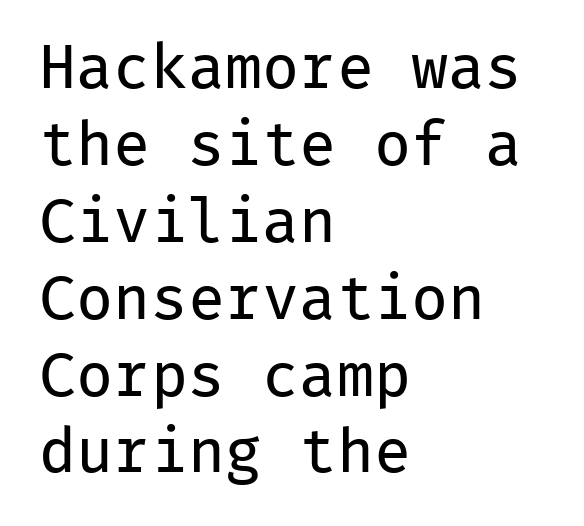
Q: Is the text bold? A: No.
Q: Is the text italic (slanted)? A: No, it is upright.
Q: Is the typeface a serif or a sans-serif typeface? A: Sans-serif.
Q: Is the text underlined? A: No.
Q: How is the paragraph aligned? A: Left-aligned.
Q: Is the spacing between letters normal or unusually wide? A: Normal.
Q: Width (condensed, normal, or wide)? A: Normal.
Q: Stroke contrast? A: Low.
Q: x-height? A: Medium.
Q: Monospaced? A: Yes.
